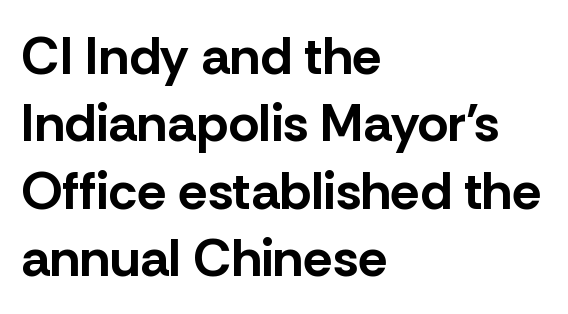
Normally led — the rows are evenly, conventionally spaced. This is sans-serif lettering, the kind often seen on screens and signage. The passage shown is typed in a proportional face where columns would drift. Typeset ragged right — the left edge is the straight one.
